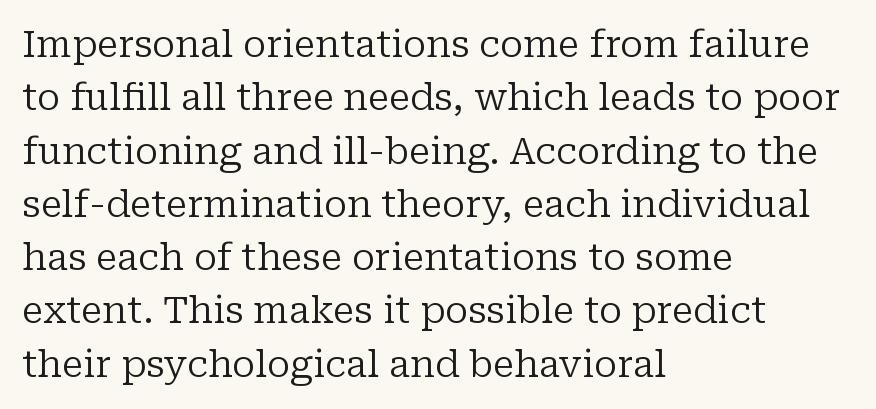
Q: Is the text bold? A: No.
Q: Is the text italic (slanted)? A: No, it is upright.
Q: Is the typeface a serif or a sans-serif typeface? A: Serif.
Q: Is the text underlined? A: No.
Q: How is the paragraph aligned? A: Left-aligned.
Q: Is the spacing between letters normal or unusually wide? A: Normal.
Q: Is the spacing between lines tight, normal or loose? A: Normal.
Q: Width (condensed, normal, or wide)? A: Normal.
Q: Stroke contrast? A: Low.
Q: x-height? A: Medium.
Q: Monospaced? A: No.
